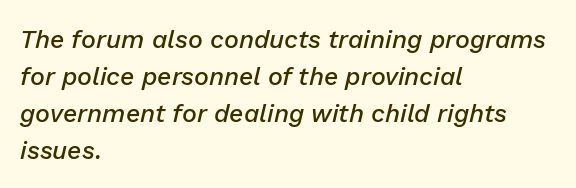
The image shows 25 px text type, italic (leaning right); set left-aligned, normal line spacing (1.48x), normal letter spacing, not underlined.
